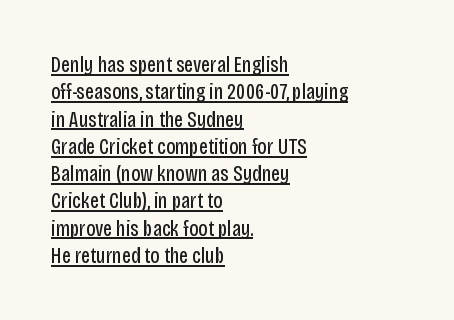
Q: Is the text bold? A: No.
Q: Is the text italic (slanted)? A: No, it is upright.
Q: Is the text underlined? A: Yes.
Q: How is the paragraph aligned? A: Left-aligned.
Q: Is the spacing between letters normal or unusually wide? A: Normal.
